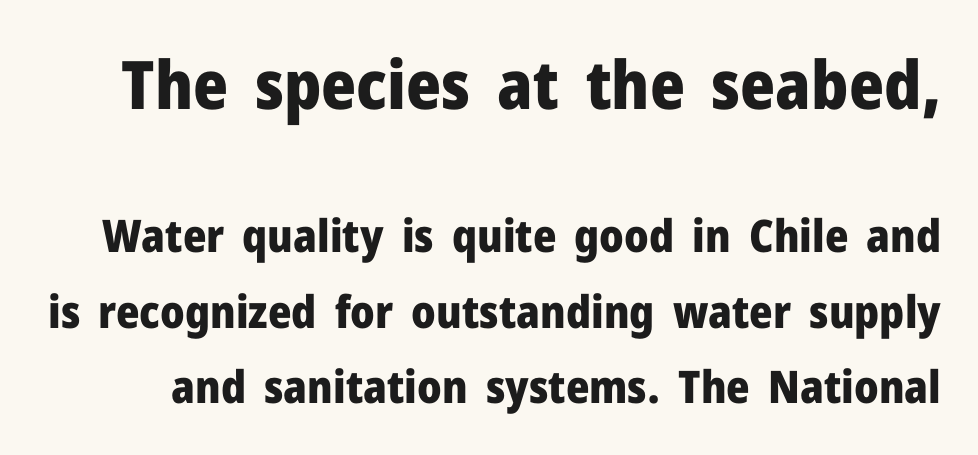
Q: Is the text bold? A: Yes.
Q: Is the text italic (slanted)? A: No, it is upright.
Q: Is the typeface a serif or a sans-serif typeface? A: Sans-serif.
Q: Is the text underlined? A: No.
Q: Is the spacing between letters normal or unusually wide? A: Normal.
Q: Is the spacing between lines tight, normal or loose? A: Normal.
Q: Which block of text is set in a larger size, the first (top) or the second (bottom)? A: The first (top) one.
Q: Width (condensed, normal, or wide)? A: Normal.
Q: Stroke contrast? A: Low.
Q: x-height? A: Medium.
Q: Monospaced? A: No.
